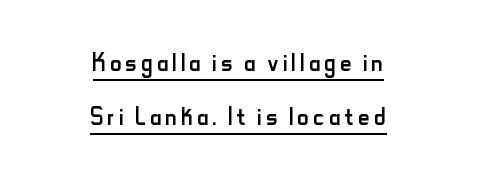
The image shows 32 px regular-weight, condensed sans-serif type, upright; set centered, normal line spacing (1.7x), underlined; low stroke contrast and a small x-height.
